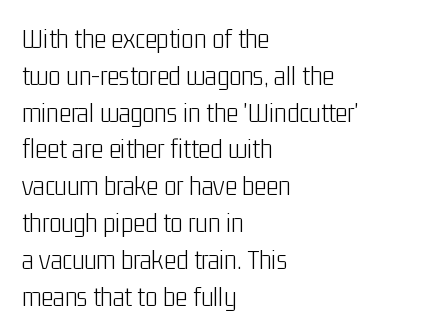
The image shows 29 px light, condensed sans-serif type, upright; set left-aligned, normal line spacing (1.27x), normal letter spacing, not underlined; low stroke contrast and a medium x-height.
